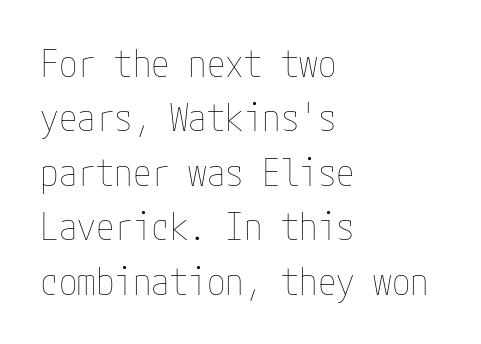
Typeset ragged right — the left edge is the straight one. Just letters on the line, the space beneath them empty. Ink coverage per letter is moderate at most. Every stem runs plumb, perpendicular to the baseline. Baseline-to-baseline distance is the conventional proportion of letter height. Nobody touched the tracking dial on this one.
